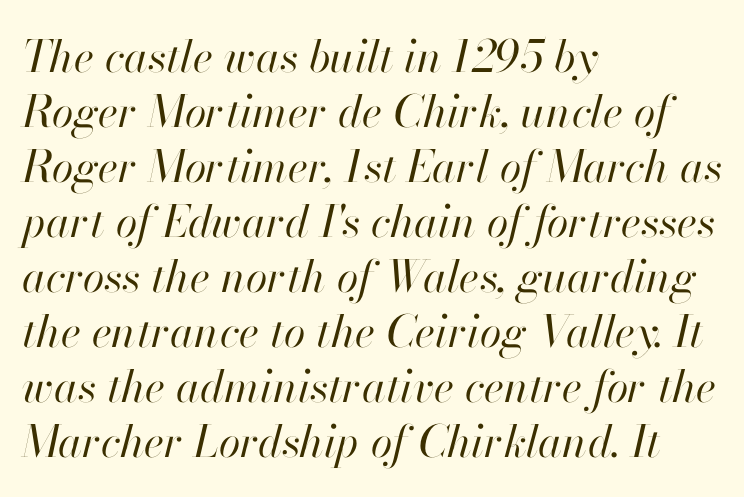
Q: Is the text bold? A: No.
Q: Is the text italic (slanted)? A: Yes, it leans right by about 13 degrees.
Q: Is the text underlined? A: No.
Q: How is the paragraph aligned? A: Left-aligned.
Q: Is the spacing between letters normal or unusually wide? A: Normal.
Q: Is the spacing between lines tight, normal or loose? A: Normal.
Q: Width (condensed, normal, or wide)? A: Normal.
Q: Stroke contrast? A: High.
Q: x-height? A: Small.
Q: Monospaced? A: No.
